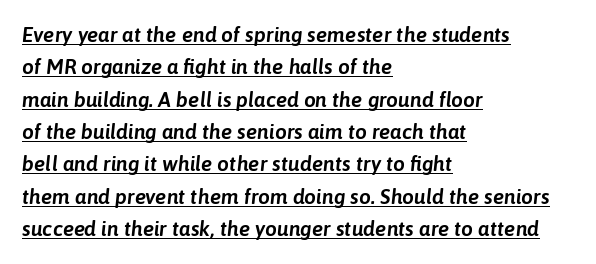
{"italic": "yes", "lean": "right", "slant_degrees": 6, "underline": "yes", "align": "left", "line_spacing": "normal", "line_spacing_ratio": 1.54, "letter_spacing": "normal", "letter_spacing_em": 0.0, "glyph_px": 21}
